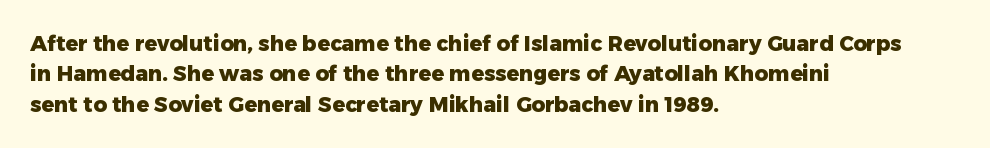
{"italic": "no", "bold": "yes", "underline": "no", "align": "left", "line_spacing": "normal", "line_spacing_ratio": 1.45, "letter_spacing": "normal", "letter_spacing_em": 0.0, "glyph_px": 21}
